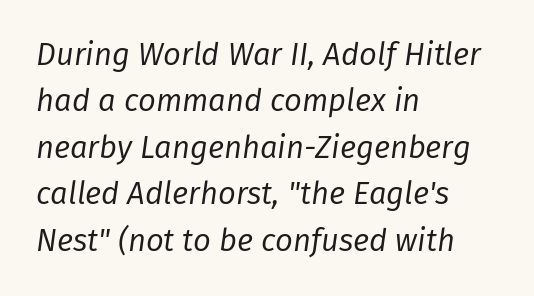
The letters are slanted; this is an italic face. Quick note: interline space is typical. No extra tracking has been applied to these lines. Typeset ragged right — the left edge is the straight one. Glance below the letters and you will spot only blank space. Here the designer chose a conventional face with non-uniform glyph widths.
